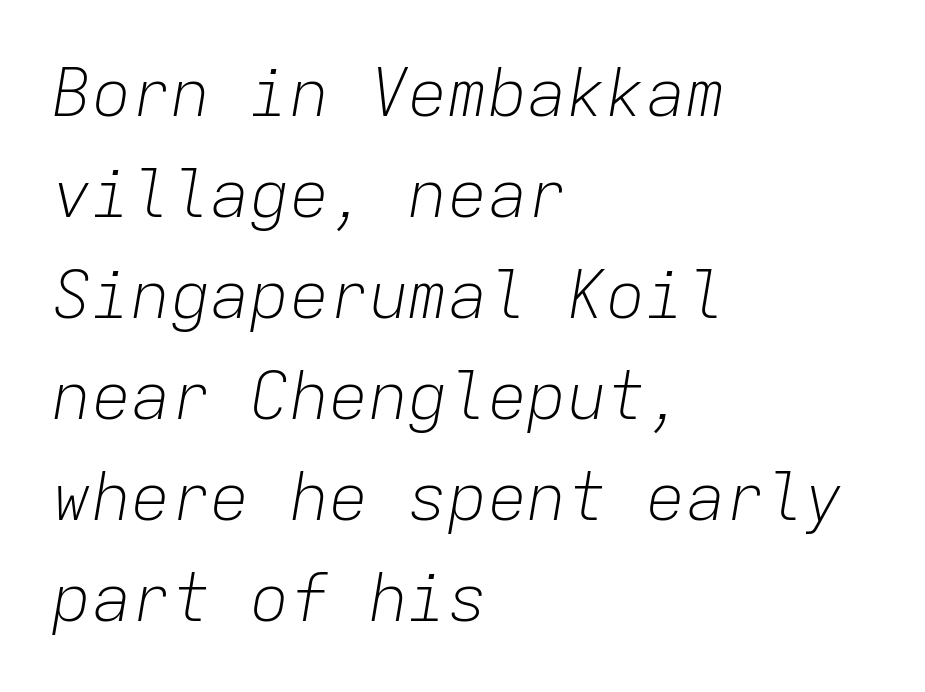
The image shows 66 px light type, italic (leaning right), monospaced; set left-aligned, normal line spacing (1.53x), normal letter spacing, not underlined; low stroke contrast and a medium x-height.
